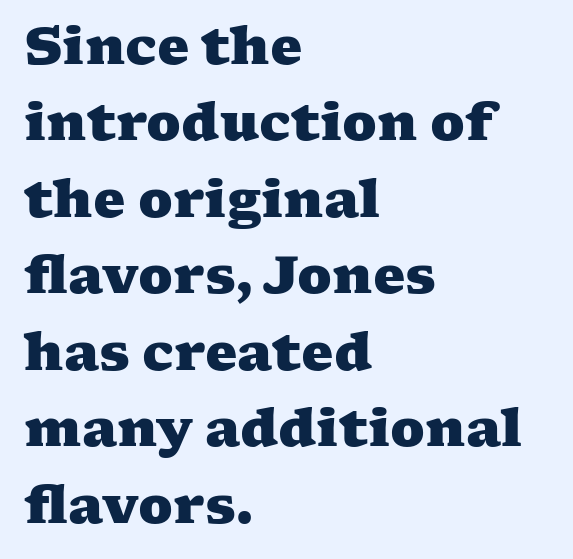
{"serif": "yes", "bold": "yes", "weight": "heavy", "width": "wide", "stroke_contrast": "medium", "x_height": "medium", "monospaced": "no", "underline": "no", "align": "left", "line_spacing": "normal", "line_spacing_ratio": 1.5, "letter_spacing": "normal", "letter_spacing_em": 0.0, "glyph_px": 51}
